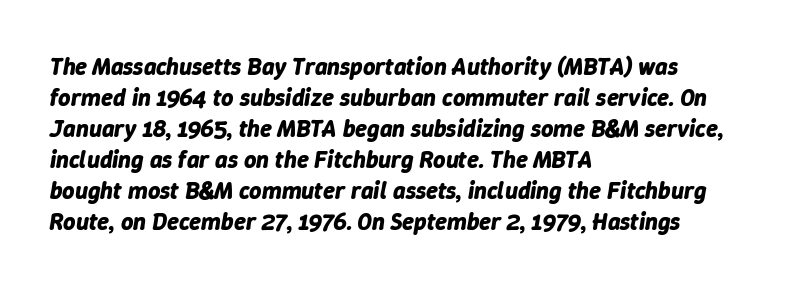
{"italic": "yes", "lean": "right", "slant_degrees": 9, "bold": "yes", "underline": "no", "align": "left", "line_spacing": "normal", "line_spacing_ratio": 1.29, "letter_spacing": "normal", "letter_spacing_em": 0.0, "glyph_px": 24}
